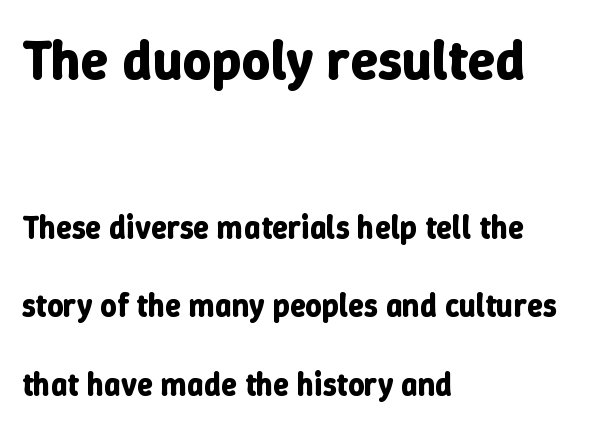
{"italic": "no", "bold": "yes", "weight": "bold", "width": "normal", "stroke_contrast": "low", "x_height": "medium", "monospaced": "no", "underline": "no", "align": "left", "line_spacing": "loose", "line_spacing_ratio": 2.46, "letter_spacing": "normal", "letter_spacing_em": 0.0, "larger_block": "first", "size_ratio": 1.75, "glyph_px": 56}
